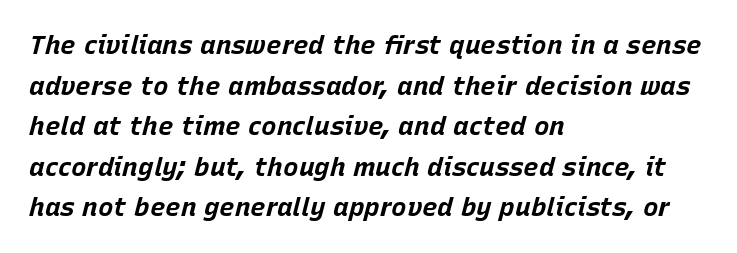
{"italic": "yes", "lean": "right", "slant_degrees": 15, "bold": "yes", "underline": "no", "align": "left", "line_spacing": "normal", "line_spacing_ratio": 1.56, "letter_spacing": "normal", "letter_spacing_em": 0.0, "glyph_px": 26}
